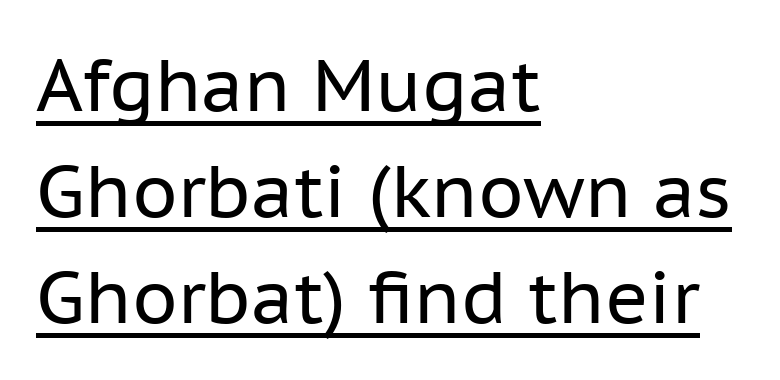
These lines are rendered in a variable-pitch font. Beneath each row of characters lies a ruled line. Regular leading. Observe the absence of serifs on each vertical stroke in this sample.
